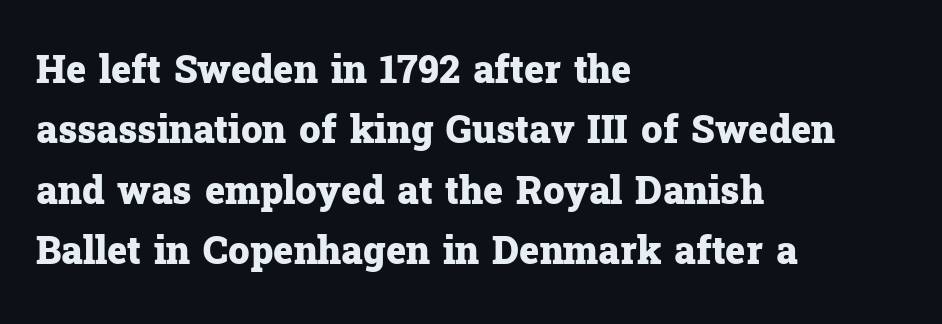
Q: Is the text bold? A: Yes.
Q: Is the text italic (slanted)? A: No, it is upright.
Q: Is the typeface a serif or a sans-serif typeface? A: Serif.
Q: Is the text underlined? A: No.
Q: How is the paragraph aligned? A: Left-aligned.
Q: Is the spacing between letters normal or unusually wide? A: Normal.
Q: Is the spacing between lines tight, normal or loose? A: Normal.
Q: Width (condensed, normal, or wide)? A: Normal.
Q: Stroke contrast? A: Low.
Q: x-height? A: Medium.
Q: Monospaced? A: No.
